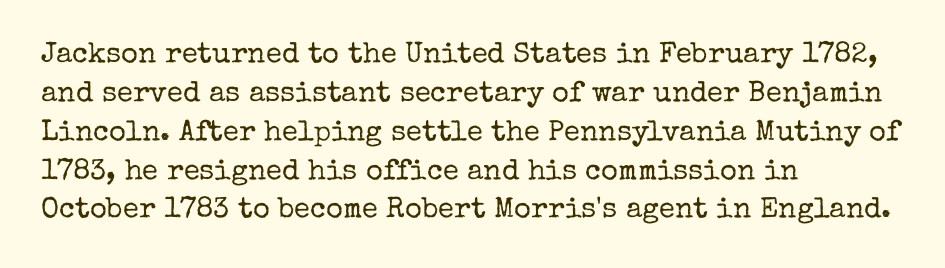
The image shows 29 px regular-weight serif type, upright; set left-aligned, normal line spacing (1.34x), normal letter spacing, not underlined; low stroke contrast and a medium x-height.
